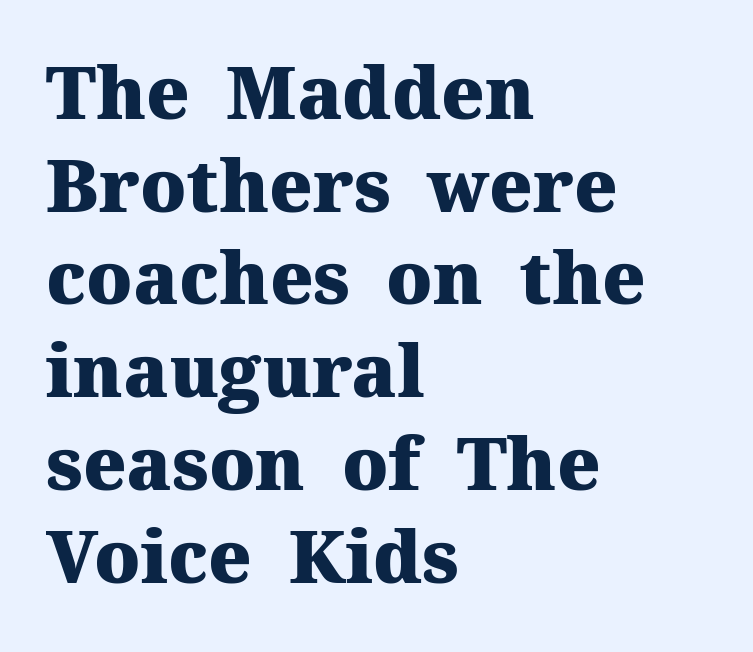
The typesetter chose a ragged-right arrangement here. Is the letter spacing exaggerated? No — it looks like the ordinary default. These lines are rendered in a variable-pitch font. The rendering uses a moderate line-height, typical for paragraphs.
